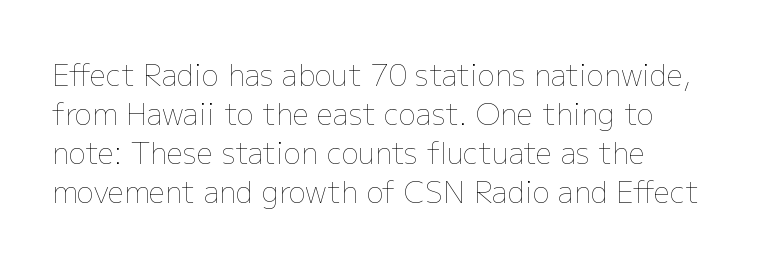
The image shows 29 px thin type, upright; set left-aligned, normal line spacing (1.34x), normal letter spacing, not underlined; low stroke contrast and a medium x-height.
